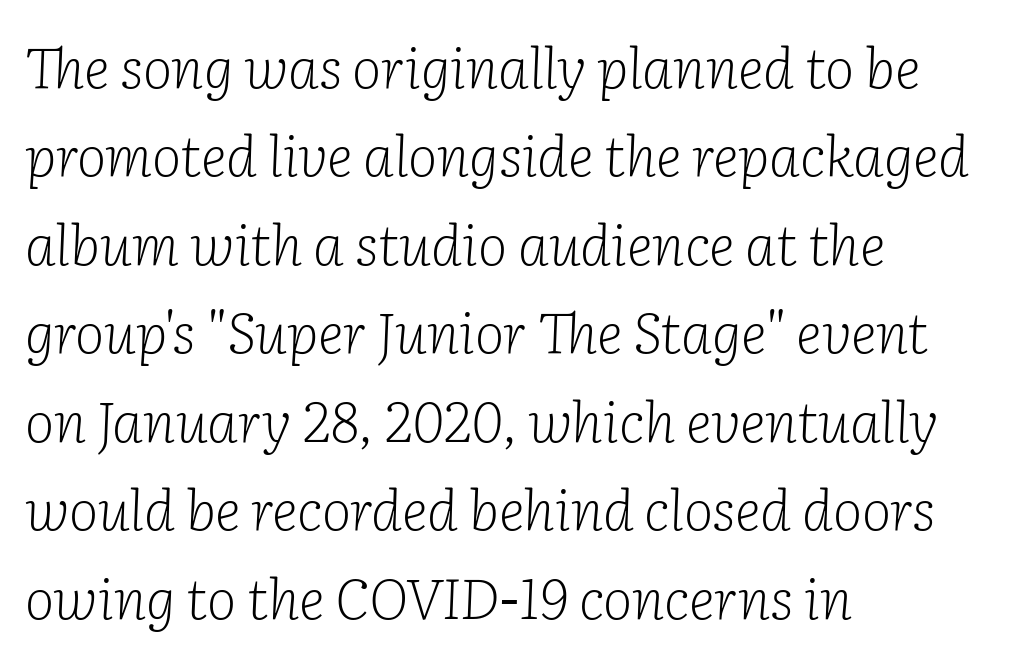
{"serif": "yes", "italic": "yes", "lean": "right", "slant_degrees": 2, "bold": "no", "weight": "light", "width": "normal", "stroke_contrast": "low", "x_height": "medium", "monospaced": "no", "underline": "no", "align": "left", "line_spacing": "normal", "line_spacing_ratio": 1.58, "letter_spacing": "normal", "letter_spacing_em": 0.0, "glyph_px": 56}
